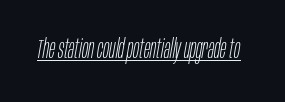
Q: Is the text bold? A: No.
Q: Is the text italic (slanted)? A: Yes, it leans right by about 10 degrees.
Q: Is the text underlined? A: Yes.
Q: Is the spacing between letters normal or unusually wide? A: Normal.
